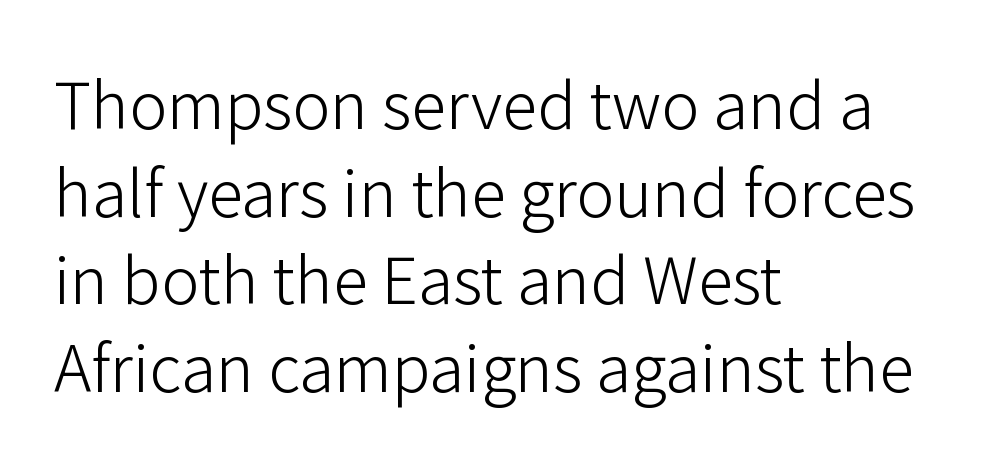
Just letters on the line, the space beneath them empty. Is this a fixed-width face? No — the glyphs have proportional, varying widths. The rendering anchors every line to the left-hand side. The block of text has a typical density, with ordinary space between rows. Students, note that the glyphs here touch the page at normal intervals. Compared with a typical body face, this is equally light or lighter still.
